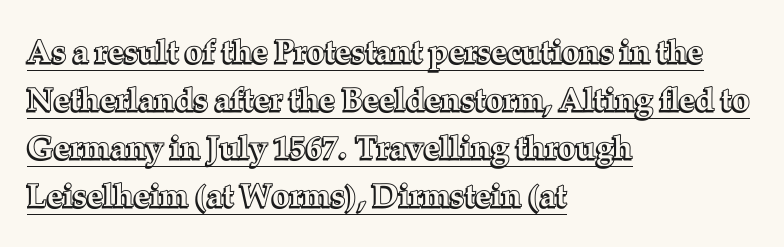
You could not count columns in this text — the font is proportionally spaced. The string is rendered with underlining switched on. If you drew a ruler down the left edge, every line would touch it. Letter spacing: default. In terms of leading, this rendering sits right in the middle. Nope, not italic — everything's standing straight.
